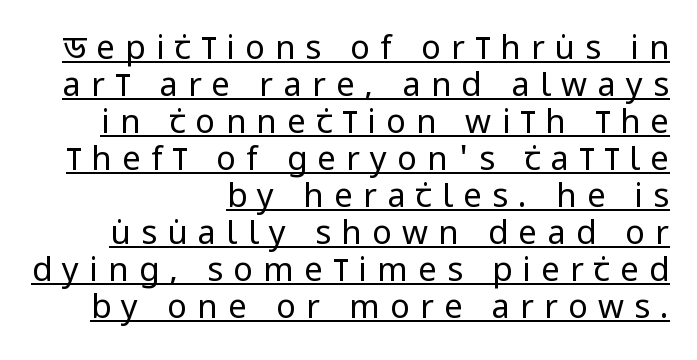
Q: Is the text bold? A: No.
Q: Is the text italic (slanted)? A: No, it is upright.
Q: Is the typeface a serif or a sans-serif typeface? A: Sans-serif.
Q: Is the text underlined? A: Yes.
Q: How is the paragraph aligned? A: Right-aligned.
Q: Is the spacing between letters normal or unusually wide? A: Unusually wide.
Q: Is the spacing between lines tight, normal or loose? A: Tight.
Q: Width (condensed, normal, or wide)? A: Condensed.
Q: Stroke contrast? A: Low.
Q: x-height? A: Large.
Q: Monospaced? A: No.
